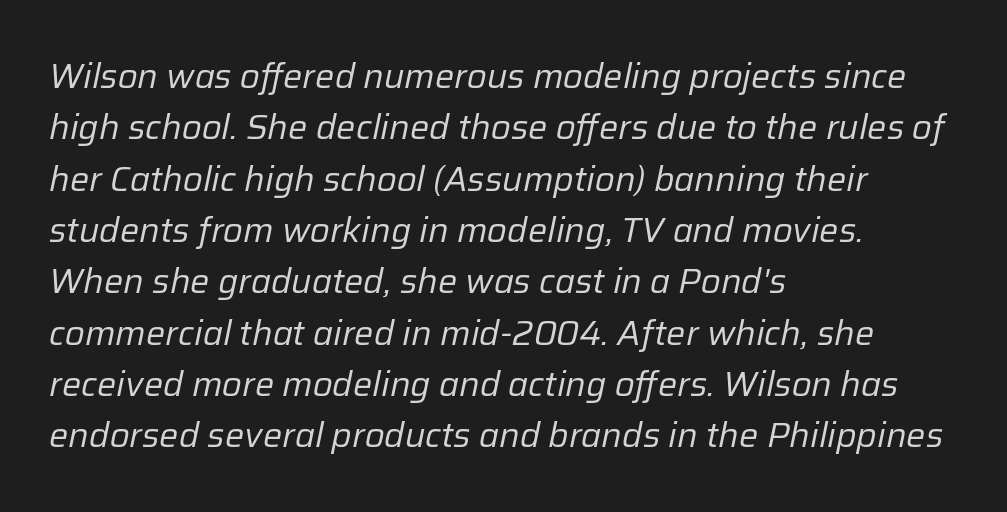
{"italic": "yes", "lean": "right", "slant_degrees": 12, "bold": "no", "weight": "regular", "width": "normal", "stroke_contrast": "low", "x_height": "medium", "monospaced": "no", "underline": "no", "align": "left", "line_spacing": "normal", "line_spacing_ratio": 1.51, "letter_spacing": "normal", "letter_spacing_em": 0.0, "glyph_px": 34}
